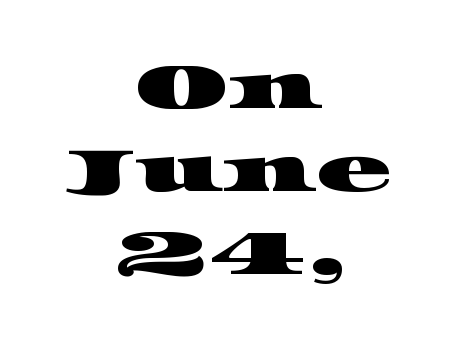
{"serif": "yes", "width": "wide", "stroke_contrast": "high", "x_height": "large", "monospaced": "no", "underline": "no", "align": "center", "line_spacing": "normal", "line_spacing_ratio": 1.32, "letter_spacing": "normal", "letter_spacing_em": 0.0, "glyph_px": 63}
